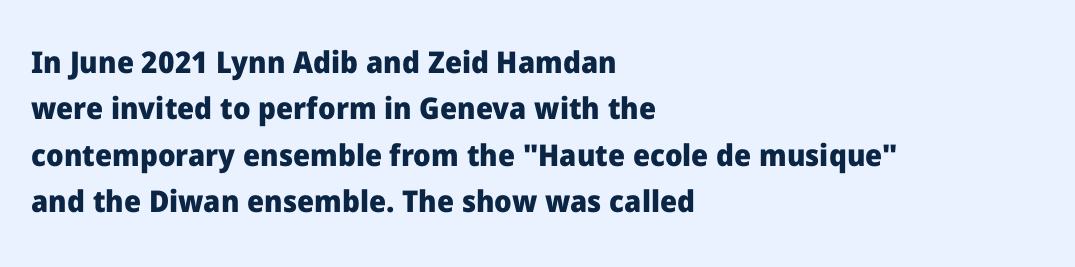
Underlining? Definitely not there. A typesetter would call this leading conventional body-copy spacing. Serif or sans? Sans — the stroke terminals are bare. Compared with a centered layout, this one pins lines to the left instead.
